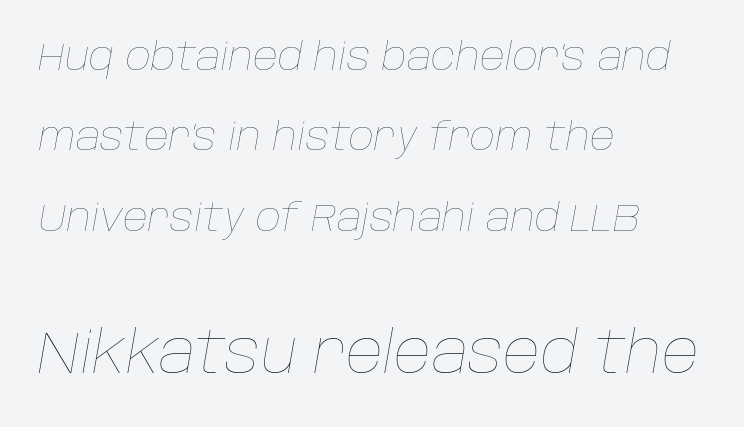
Q: Is the text bold? A: No.
Q: Is the text italic (slanted)? A: Yes, it leans right by about 10 degrees.
Q: Is the text underlined? A: No.
Q: How is the paragraph aligned? A: Left-aligned.
Q: Is the spacing between letters normal or unusually wide? A: Normal.
Q: Is the spacing between lines tight, normal or loose? A: Loose.
Q: Which block of text is set in a larger size, the first (top) or the second (bottom)? A: The second (bottom) one.
Q: Width (condensed, normal, or wide)? A: Normal.
Q: Stroke contrast? A: Low.
Q: x-height? A: Large.
Q: Monospaced? A: No.
